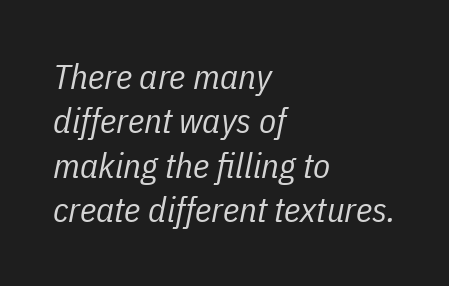
The image shows 35 px regular-weight, condensed type, italic (leaning right); set left-aligned, normal line spacing (1.27x), normal letter spacing, not underlined; low stroke contrast and a medium x-height.
